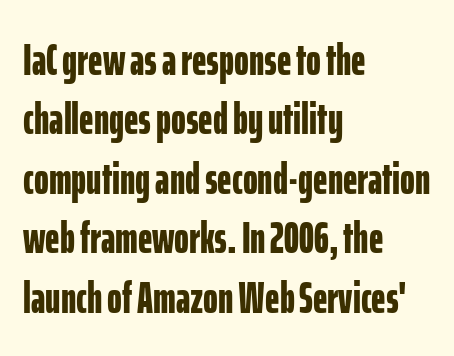
Q: Is the text bold? A: Yes.
Q: Is the text italic (slanted)? A: No, it is upright.
Q: Is the typeface a serif or a sans-serif typeface? A: Sans-serif.
Q: Is the text underlined? A: No.
Q: How is the paragraph aligned? A: Left-aligned.
Q: Is the spacing between letters normal or unusually wide? A: Normal.
Q: Is the spacing between lines tight, normal or loose? A: Normal.
Q: Width (condensed, normal, or wide)? A: Condensed.
Q: Stroke contrast? A: Low.
Q: x-height? A: Medium.
Q: Monospaced? A: No.
